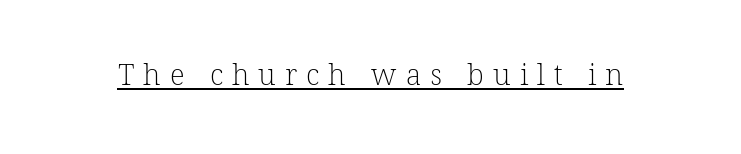
The image shows 29 px light serif type; set unusually wide letter spacing (+0.31 em), underlined; low stroke contrast and a medium x-height.
